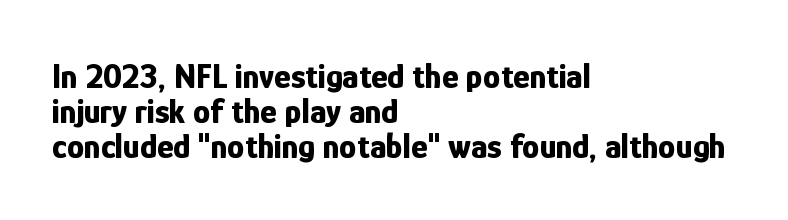
{"serif": "no", "italic": "no", "bold": "yes", "weight": "bold", "width": "condensed", "stroke_contrast": "low", "x_height": "medium", "monospaced": "no", "underline": "no", "align": "left", "line_spacing": "tight", "line_spacing_ratio": 1.0, "letter_spacing": "normal", "letter_spacing_em": 0.0, "glyph_px": 35}
